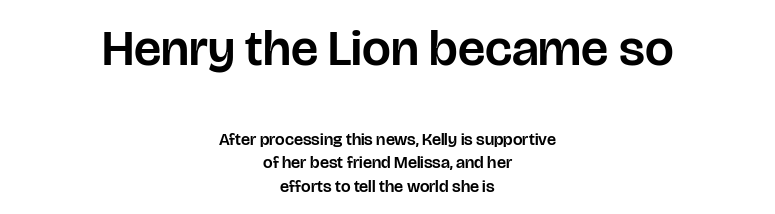
Q: Is the text italic (slanted)? A: No, it is upright.
Q: Is the typeface a serif or a sans-serif typeface? A: Sans-serif.
Q: Is the text underlined? A: No.
Q: How is the paragraph aligned? A: Centered.
Q: Is the spacing between letters normal or unusually wide? A: Normal.
Q: Is the spacing between lines tight, normal or loose? A: Normal.
Q: Which block of text is set in a larger size, the first (top) or the second (bottom)? A: The first (top) one.
Q: Width (condensed, normal, or wide)? A: Normal.
Q: Stroke contrast? A: Low.
Q: x-height? A: Large.
Q: Monospaced? A: No.
